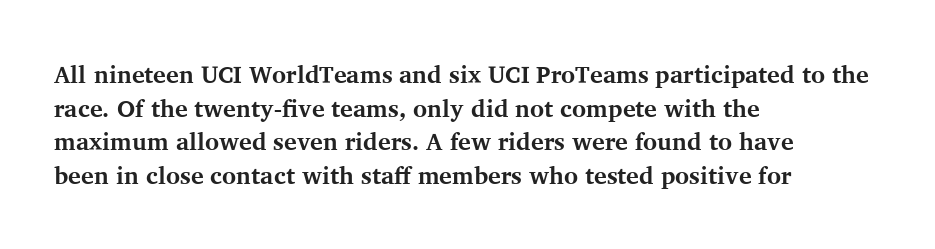
{"italic": "no", "bold": "yes", "underline": "no", "align": "left", "line_spacing": "normal", "line_spacing_ratio": 1.4, "letter_spacing": "normal", "letter_spacing_em": 0.0, "glyph_px": 24}
